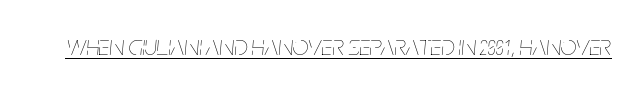
The rendering uses natural spacing where letterforms have individual widths. Ink coverage per letter is moderate at most. Tracking value appears to be zero — textbook default spacing. The lettering is marked with a stroke running underneath it. Slanted lettering throughout.
